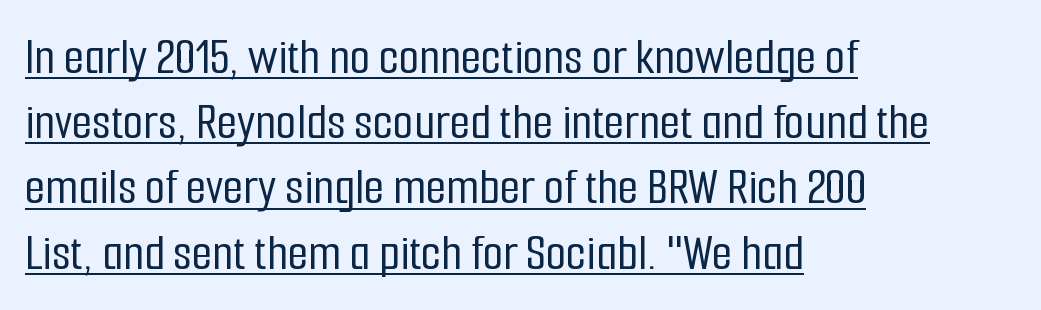
Q: Is the text italic (slanted)? A: No, it is upright.
Q: Is the typeface a serif or a sans-serif typeface? A: Sans-serif.
Q: Is the text underlined? A: Yes.
Q: How is the paragraph aligned? A: Left-aligned.
Q: Is the spacing between letters normal or unusually wide? A: Normal.
Q: Width (condensed, normal, or wide)? A: Condensed.
Q: Stroke contrast? A: Low.
Q: x-height? A: Medium.
Q: Monospaced? A: No.
